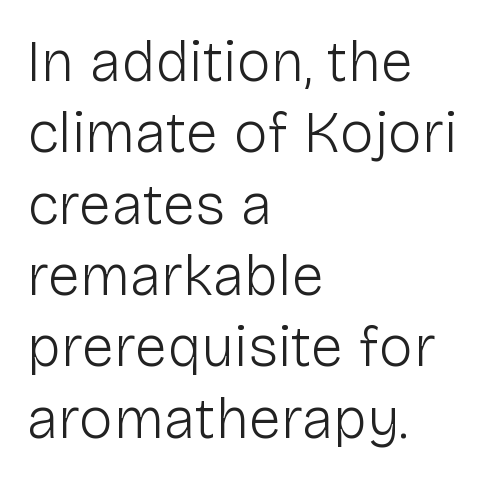
Is this a fixed-width face? No — the glyphs have proportional, varying widths. Classification — sans serif. The strokes carry an ordinary text weight at most. The rendering anchors every line to the left-hand side. Quick note: not italic, upright. Nobody touched the tracking dial on this one.
